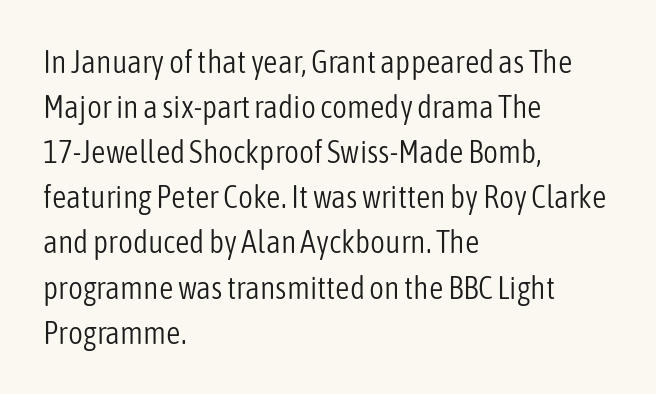
Stems here are at most as thick as an everyday book face. Note: no serifs on the glyphs. Descenders are the only things crossing below the line. Layout note: lines flush left. How would I describe the line gaps? Plain and ordinary.
